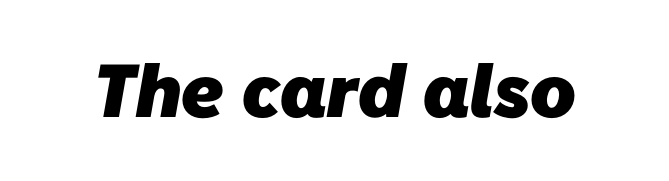
Decoration check: the copy has no underline. What weight is shown? A full bold with thick strokes. In terms of letterform style, serifs are entirely absent. What stands out about the letter spacing? Nothing — it is the standard amount. Proportional: the letters do not fall into vertical columns.
